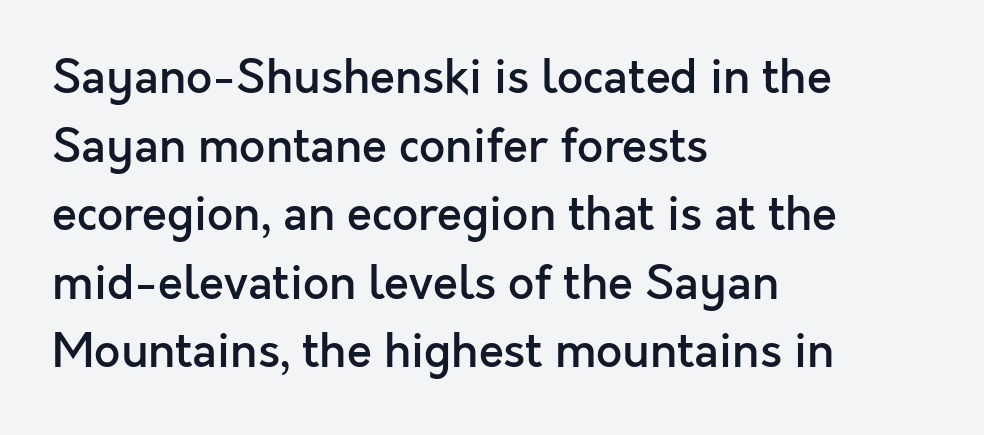
Q: Is the text bold? A: Semi-bold.
Q: Is the text italic (slanted)? A: No, it is upright.
Q: Is the typeface a serif or a sans-serif typeface? A: Sans-serif.
Q: Is the text underlined? A: No.
Q: How is the paragraph aligned? A: Left-aligned.
Q: Is the spacing between letters normal or unusually wide? A: Normal.
Q: Is the spacing between lines tight, normal or loose? A: Normal.
Q: Width (condensed, normal, or wide)? A: Normal.
Q: x-height? A: Medium.
Q: Monospaced? A: No.
